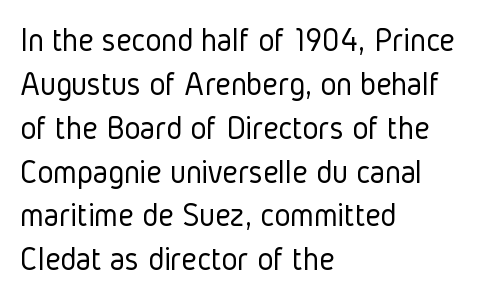
Posture: vertical. This sample is left-justified, so line endings fall wherever the words run out. The line texture is even and compact thanks to regular tracking. The type family on display is of the sans-serif kind. These lines are rendered in a variable-pitch font. Nothing heavy about these letters — not bold at all.
